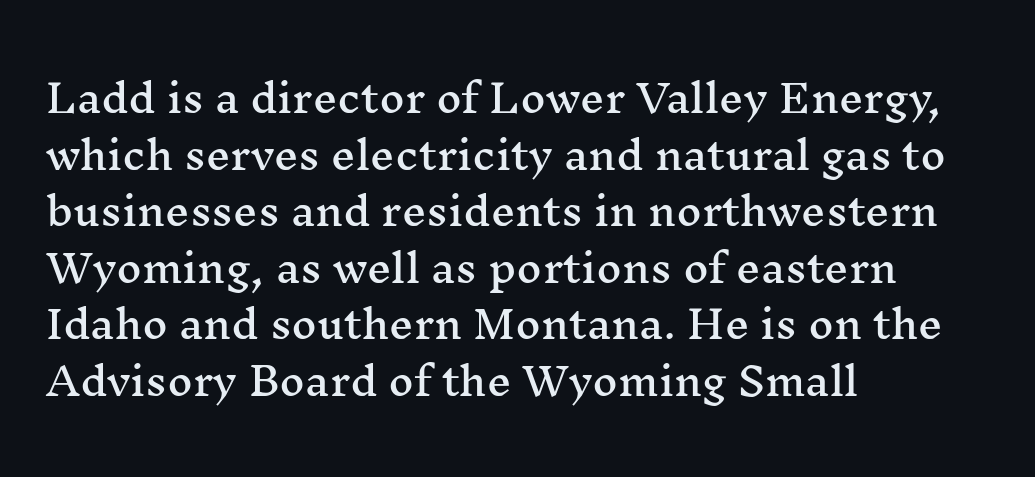
The image shows 39 px wide serif type, upright; set left-aligned, normal line spacing (1.45x), normal letter spacing, not underlined; medium stroke contrast and a medium x-height.
